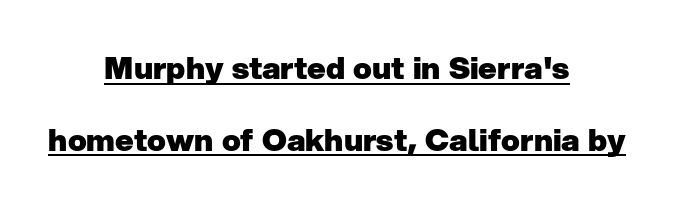
Q: Is the text bold? A: Yes.
Q: Is the text italic (slanted)? A: No, it is upright.
Q: Is the typeface a serif or a sans-serif typeface? A: Sans-serif.
Q: Is the text underlined? A: Yes.
Q: How is the paragraph aligned? A: Centered.
Q: Is the spacing between letters normal or unusually wide? A: Normal.
Q: Is the spacing between lines tight, normal or loose? A: Loose.
Q: Width (condensed, normal, or wide)? A: Normal.
Q: Stroke contrast? A: Low.
Q: x-height? A: Medium.
Q: Monospaced? A: No.
